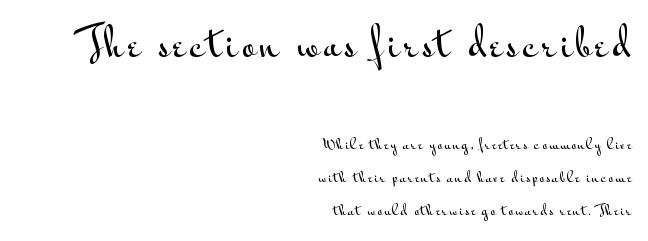
{"serif": "no", "width": "wide", "stroke_contrast": "medium", "x_height": "small", "monospaced": "no", "underline": "no", "align": "right", "line_spacing": "loose", "line_spacing_ratio": 2.34, "larger_block": "first", "size_ratio": 2.64, "glyph_px": 37}
